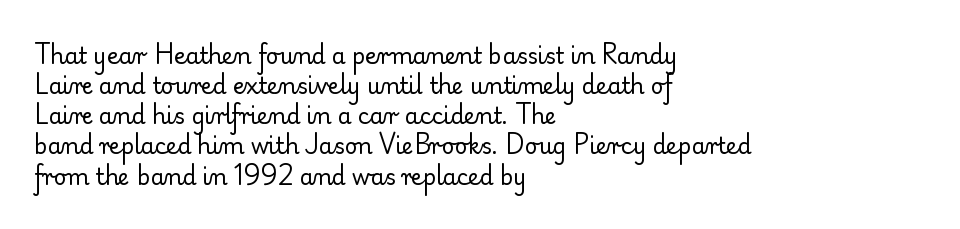
The image shows 22 px text type, upright; set left-aligned, normal line spacing (1.37x), normal letter spacing, not underlined.
